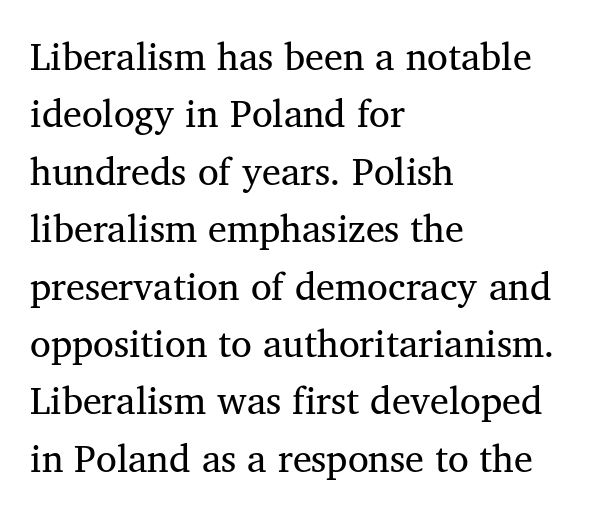
{"serif": "yes", "bold": "no", "weight": "regular", "width": "normal", "stroke_contrast": "medium", "x_height": "medium", "monospaced": "no", "underline": "no", "align": "left", "line_spacing": "normal", "line_spacing_ratio": 1.51, "letter_spacing": "normal", "letter_spacing_em": 0.0, "glyph_px": 38}
